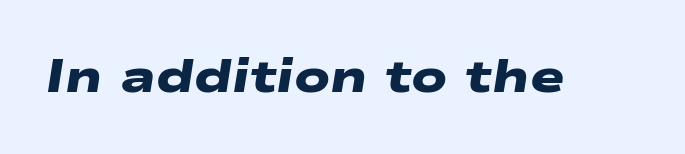
Q: Is the text bold? A: Yes.
Q: Is the typeface a serif or a sans-serif typeface? A: Sans-serif.
Q: Is the text underlined? A: No.
Q: Is the spacing between letters normal or unusually wide? A: Normal.
Q: Width (condensed, normal, or wide)? A: Wide.
Q: Stroke contrast? A: Low.
Q: x-height? A: Medium.
Q: Monospaced? A: No.
